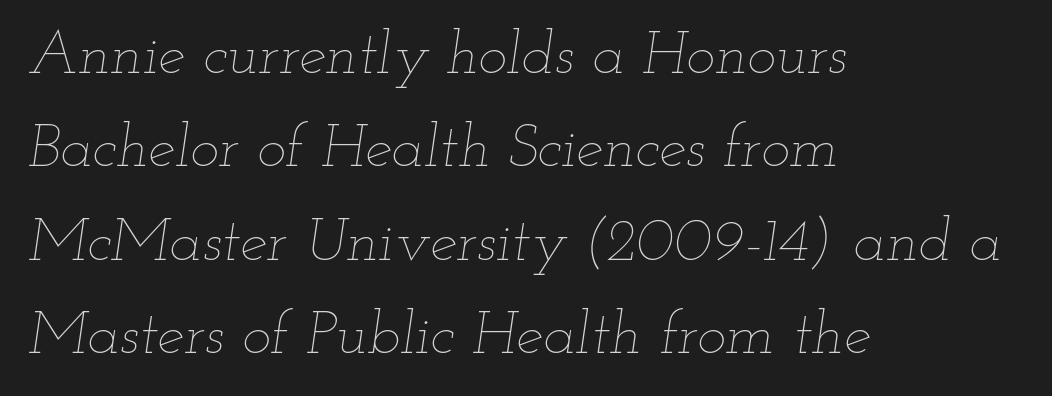
The line-height multiplier appears to be the usual default. The space directly below the letters is spotless. You can tell it's italic because the verticals aren't actually vertical. The paragraph shown leans on its left margin. Think standard paragraph weight, or any step lighter than that.
